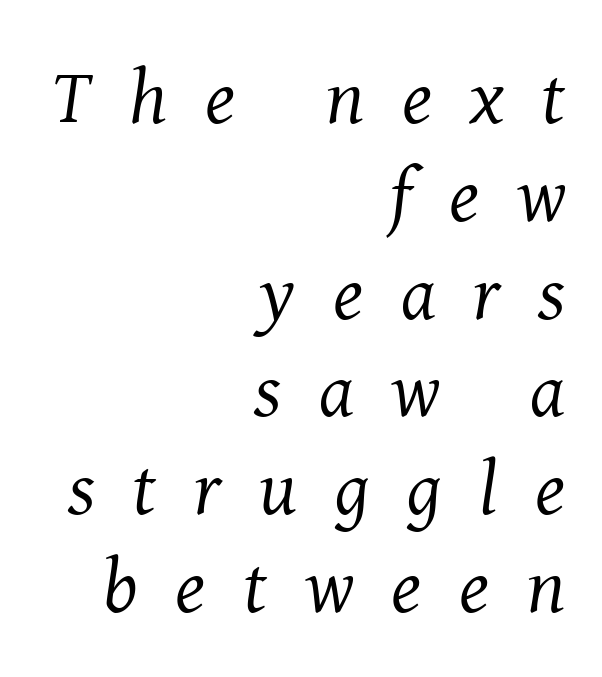
The image shows 77 px regular-weight serif type, italic (leaning right); set right-aligned, normal line spacing (1.27x), unusually wide letter spacing (+0.49 em), not underlined; medium stroke contrast and a medium x-height.
